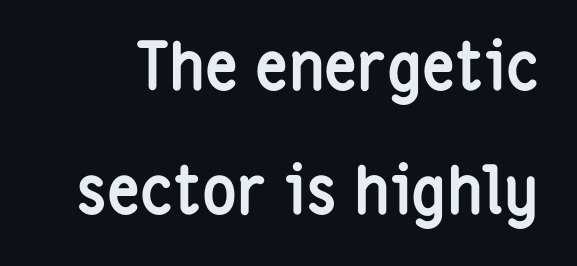
{"serif": "no", "italic": "no", "bold": "yes", "weight": "semibold", "width": "condensed", "stroke_contrast": "low", "x_height": "medium", "monospaced": "no", "underline": "no", "line_spacing": "loose", "line_spacing_ratio": 1.91, "letter_spacing": "normal", "letter_spacing_em": 0.0, "glyph_px": 65}
